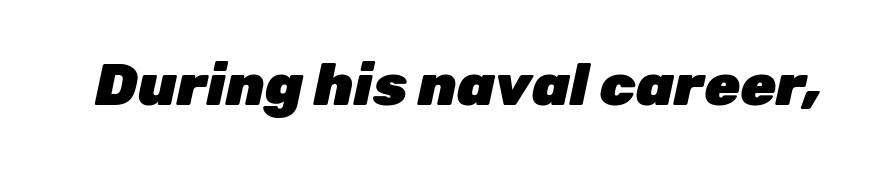
These lines carry a lot of weight — the face is fully bold. How are the letters spaced? Ordinarily, with no added tracking. Note the varied advance widths — an 'i' is clearly narrower than an 'm'. The typography opts for an oblique posture over an upright one. Underlining? Definitely not there.
